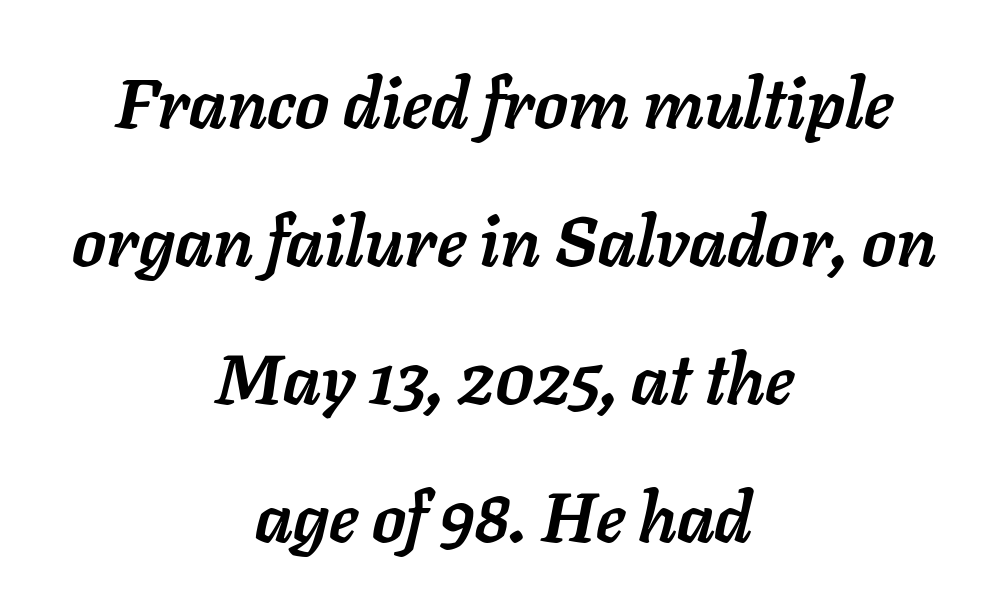
{"italic": "yes", "lean": "right", "slant_degrees": 11, "bold": "yes", "weight": "semibold", "width": "normal", "stroke_contrast": "low", "x_height": "medium", "monospaced": "no", "underline": "no", "align": "center", "line_spacing": "loose", "line_spacing_ratio": 2.0, "letter_spacing": "normal", "letter_spacing_em": 0.0, "glyph_px": 69}
